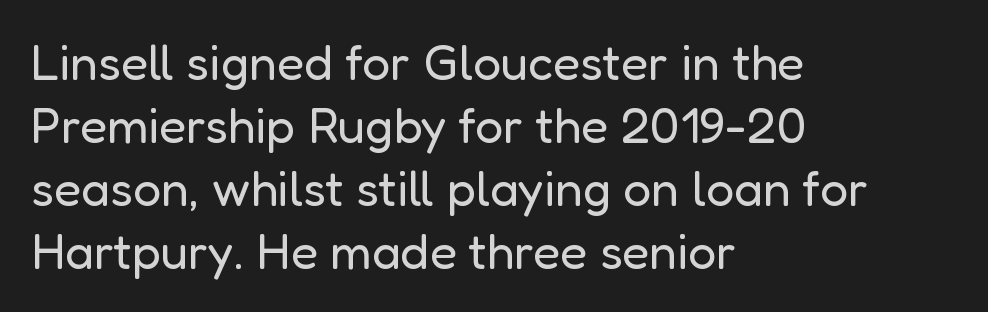
Q: Is the text bold? A: No.
Q: Is the text italic (slanted)? A: No, it is upright.
Q: Is the typeface a serif or a sans-serif typeface? A: Sans-serif.
Q: Is the text underlined? A: No.
Q: How is the paragraph aligned? A: Left-aligned.
Q: Is the spacing between letters normal or unusually wide? A: Normal.
Q: Is the spacing between lines tight, normal or loose? A: Normal.
Q: Width (condensed, normal, or wide)? A: Normal.
Q: Stroke contrast? A: Low.
Q: x-height? A: Medium.
Q: Monospaced? A: No.
